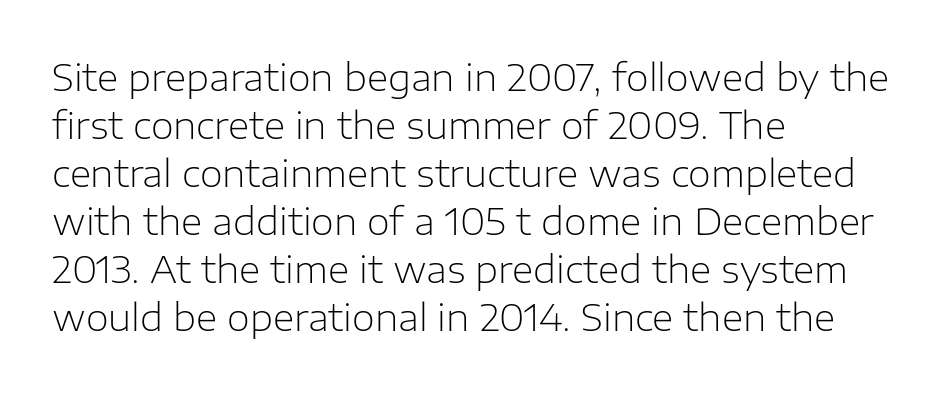
The image shows 37 px light sans-serif type, upright; set left-aligned, normal line spacing (1.3x), normal letter spacing, not underlined; low stroke contrast and a medium x-height.
